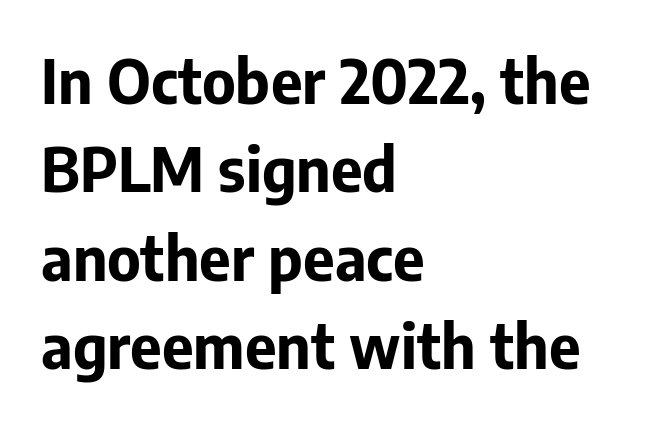
The image shows 61 px bold sans-serif type, upright; set left-aligned, normal line spacing (1.45x), normal letter spacing, not underlined; low stroke contrast and a medium x-height.
